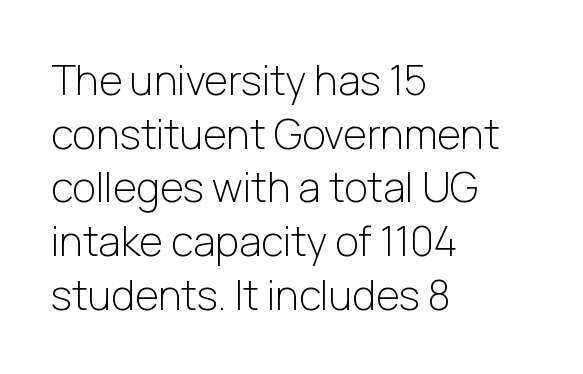
{"serif": "no", "italic": "no", "bold": "no", "weight": "light", "width": "normal", "stroke_contrast": "low", "x_height": "medium", "monospaced": "no", "underline": "no", "align": "left", "line_spacing": "normal", "line_spacing_ratio": 1.31, "letter_spacing": "normal", "letter_spacing_em": 0.0, "glyph_px": 41}
